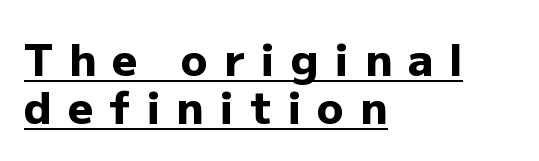
This sample uses expanded letter spacing, leaving extra air between glyphs. Quick note: interline space is minimal. The paragraph shown leans on its left margin. Here the designer chose a conventional face with non-uniform glyph widths. Characters remain perfectly vertical along every line.
